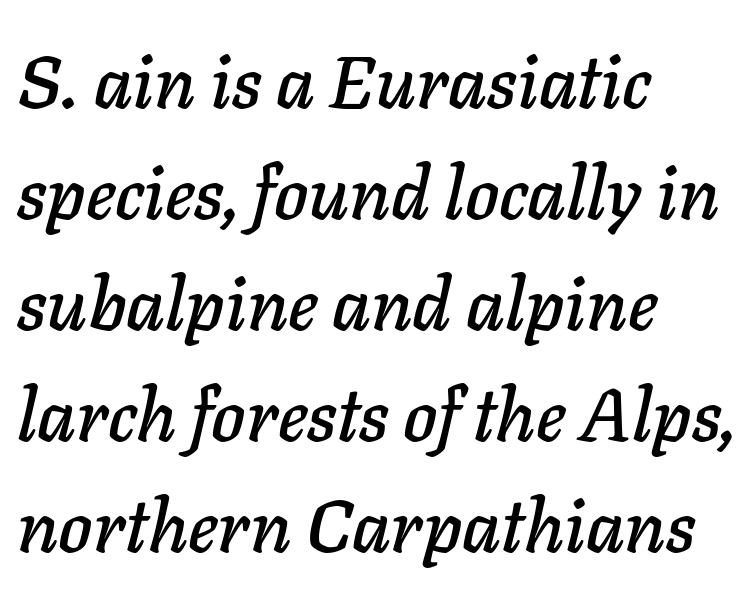
Q: Is the text italic (slanted)? A: Yes, it leans right by about 11 degrees.
Q: Is the text underlined? A: No.
Q: How is the paragraph aligned? A: Left-aligned.
Q: Is the spacing between letters normal or unusually wide? A: Normal.
Q: Is the spacing between lines tight, normal or loose? A: Normal.
Q: Width (condensed, normal, or wide)? A: Normal.
Q: Stroke contrast? A: Low.
Q: x-height? A: Medium.
Q: Monospaced? A: No.
